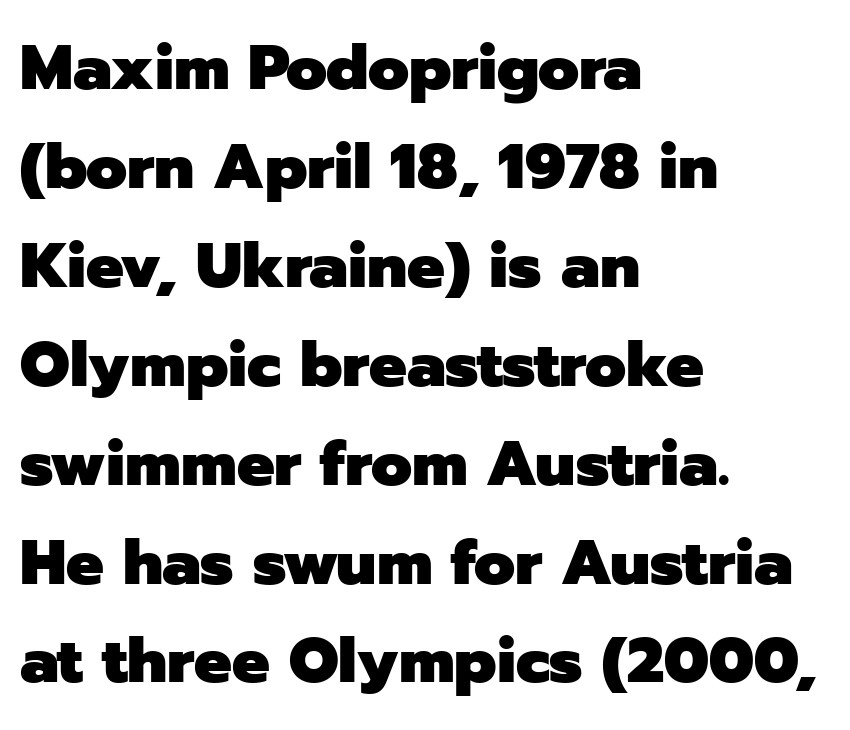
{"serif": "no", "italic": "no", "bold": "yes", "weight": "heavy", "width": "normal", "stroke_contrast": "low", "x_height": "medium", "monospaced": "no", "underline": "no", "align": "left", "line_spacing": "normal", "line_spacing_ratio": 1.57, "letter_spacing": "normal", "letter_spacing_em": 0.0, "glyph_px": 63}
